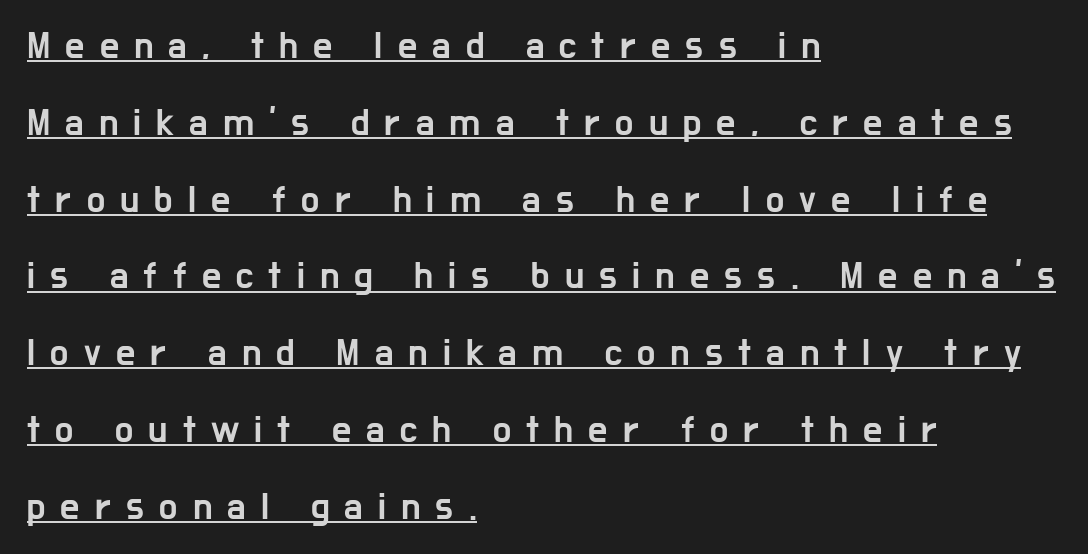
The image shows 38 px condensed sans-serif type, upright; set left-aligned, loose line spacing (2.02x), unusually wide letter spacing (+0.4 em), underlined; low stroke contrast and a medium x-height.
